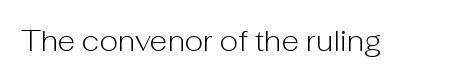
Type without underlining. Are there feet on the stems? There aren't — it's a sans. Spacing verdict: proportional, widths tailored to each character. The letterforms sit shoulder to shoulder at normal distance. The specimen reads as upright at a glance. The strokes carry an ordinary text weight at most.
